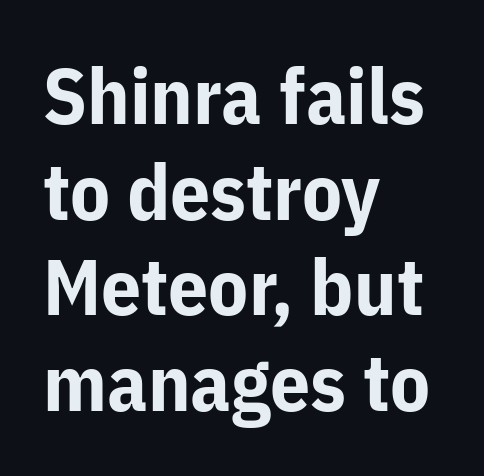
{"serif": "no", "italic": "no", "bold": "yes", "weight": "bold", "width": "normal", "stroke_contrast": "low", "x_height": "medium", "monospaced": "no", "underline": "no", "align": "left", "line_spacing_ratio": 1.21, "letter_spacing": "normal", "letter_spacing_em": 0.0, "glyph_px": 79}
